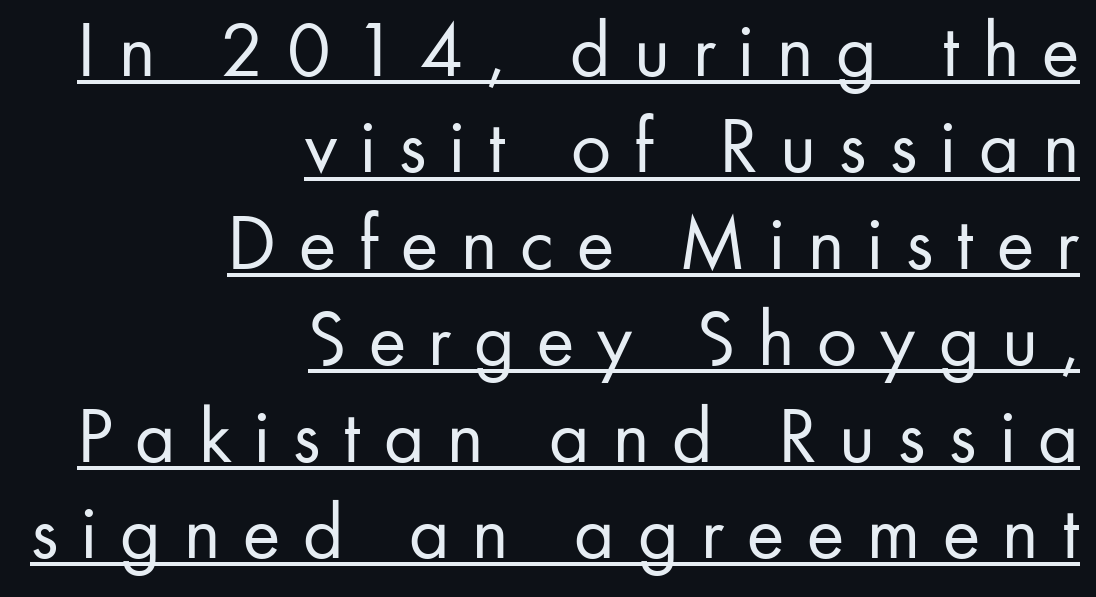
You can see a thin bar hugging the bottom of the glyphs. Note the varied advance widths — an 'i' is clearly narrower than an 'm'. The glyphs in this specimen are sans serif. Counters stay open thanks to moderate or lighter strokes. Characters remain perfectly vertical along every line. Tracking here is generous; glyphs stand well apart from one another.
